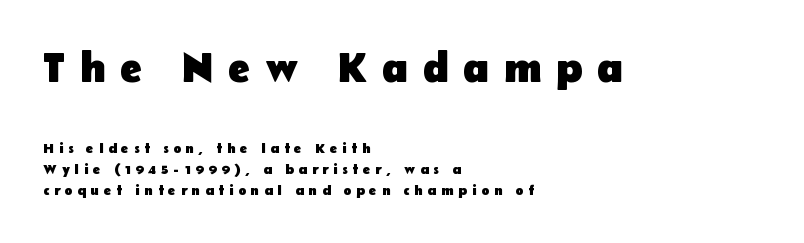
Q: Is the text bold? A: Yes.
Q: Is the text italic (slanted)? A: No, it is upright.
Q: Is the typeface a serif or a sans-serif typeface? A: Sans-serif.
Q: Is the text underlined? A: No.
Q: How is the paragraph aligned? A: Left-aligned.
Q: Is the spacing between letters normal or unusually wide? A: Unusually wide.
Q: Is the spacing between lines tight, normal or loose? A: Normal.
Q: Which block of text is set in a larger size, the first (top) or the second (bottom)? A: The first (top) one.
Q: Width (condensed, normal, or wide)? A: Normal.
Q: Stroke contrast? A: Low.
Q: x-height? A: Medium.
Q: Monospaced? A: No.
